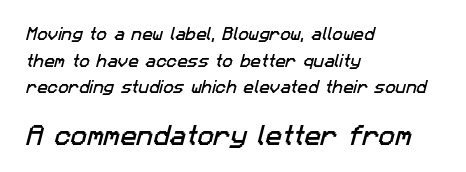
Q: Is the text underlined? A: No.
Q: How is the paragraph aligned? A: Left-aligned.
Q: Is the spacing between letters normal or unusually wide? A: Normal.
Q: Is the spacing between lines tight, normal or loose? A: Loose.
Q: Which block of text is set in a larger size, the first (top) or the second (bottom)? A: The second (bottom) one.
